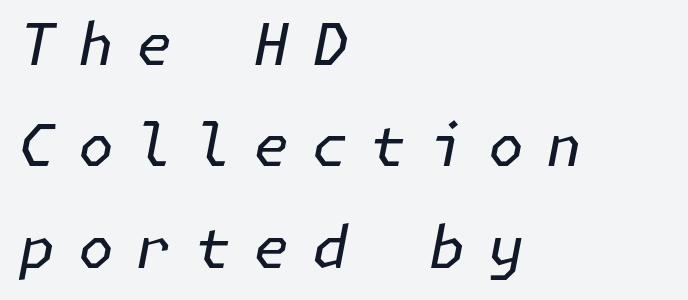
The image shows 58 px regular-weight type, italic (leaning right); set left-aligned, line spacing 1.75x, unusually wide letter spacing (+0.39 em), not underlined; low stroke contrast and a medium x-height.
